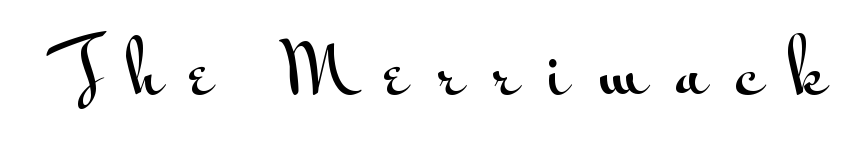
Q: Is the typeface a serif or a sans-serif typeface? A: Sans-serif.
Q: Is the text underlined? A: No.
Q: Is the spacing between letters normal or unusually wide? A: Unusually wide.
Q: Width (condensed, normal, or wide)? A: Wide.
Q: Stroke contrast? A: Medium.
Q: x-height? A: Small.
Q: Monospaced? A: No.
